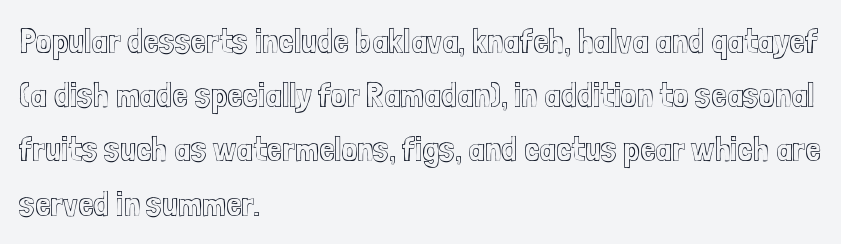
Line beginnings align vertically; line endings do not. The lettering holds an erect, upright posture throughout. This sample has the flowing, uneven cadence of proportional lettering. The designer left line spacing at the default.
